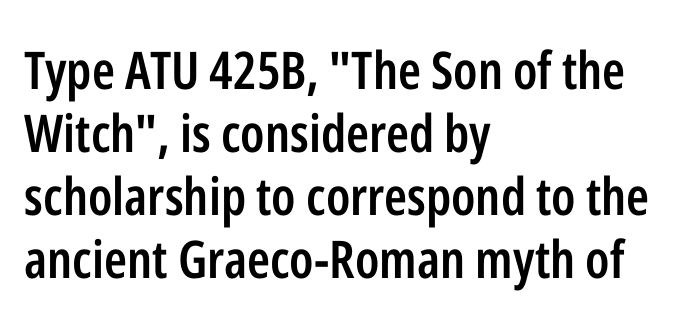
{"serif": "no", "italic": "no", "bold": "semi", "weight": "semibold", "width": "condensed", "stroke_contrast": "low", "x_height": "medium", "monospaced": "no", "underline": "no", "align": "left", "line_spacing_ratio": 1.21, "letter_spacing": "normal", "letter_spacing_em": 0.0, "glyph_px": 52}
